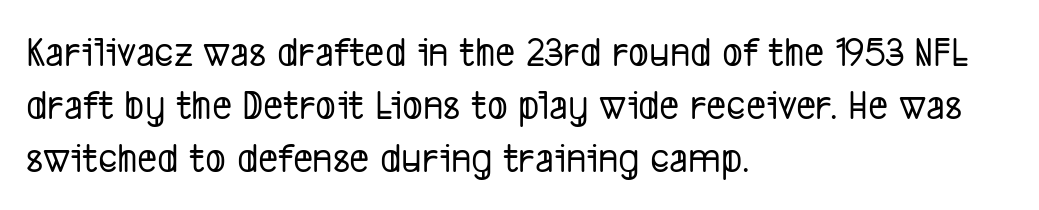
The image shows 43 px condensed sans-serif type; set left-aligned, line spacing 1.23x, normal letter spacing, not underlined; low stroke contrast and a medium x-height.
